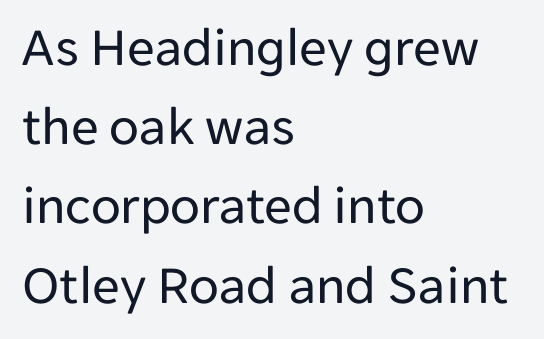
The image shows 55 px regular-weight sans-serif type, upright; set left-aligned, normal line spacing (1.44x), normal letter spacing, not underlined; low stroke contrast and a medium x-height.
